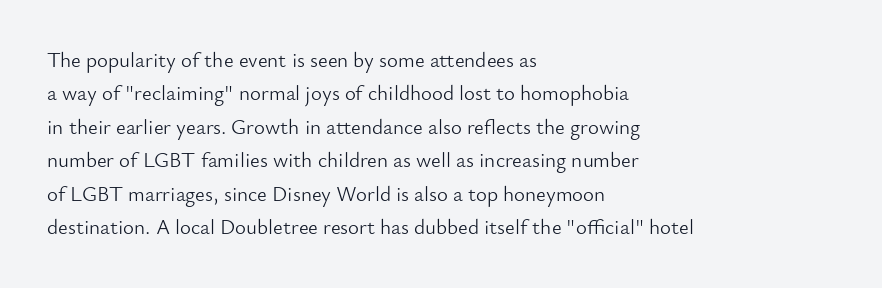
{"italic": "no", "bold": "no", "underline": "no", "align": "left", "line_spacing": "normal", "line_spacing_ratio": 1.59, "letter_spacing": "normal", "letter_spacing_em": 0.0, "glyph_px": 21}
